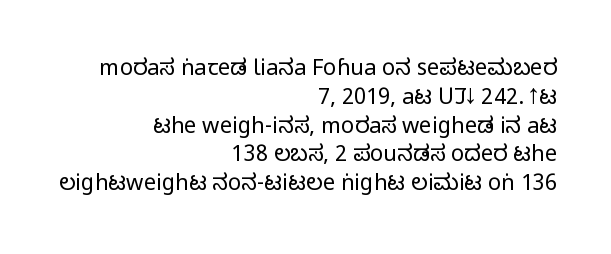
{"italic": "no", "bold": "no", "underline": "no", "align": "right", "line_spacing": "normal", "line_spacing_ratio": 1.31, "letter_spacing": "normal", "letter_spacing_em": 0.0, "glyph_px": 22}
